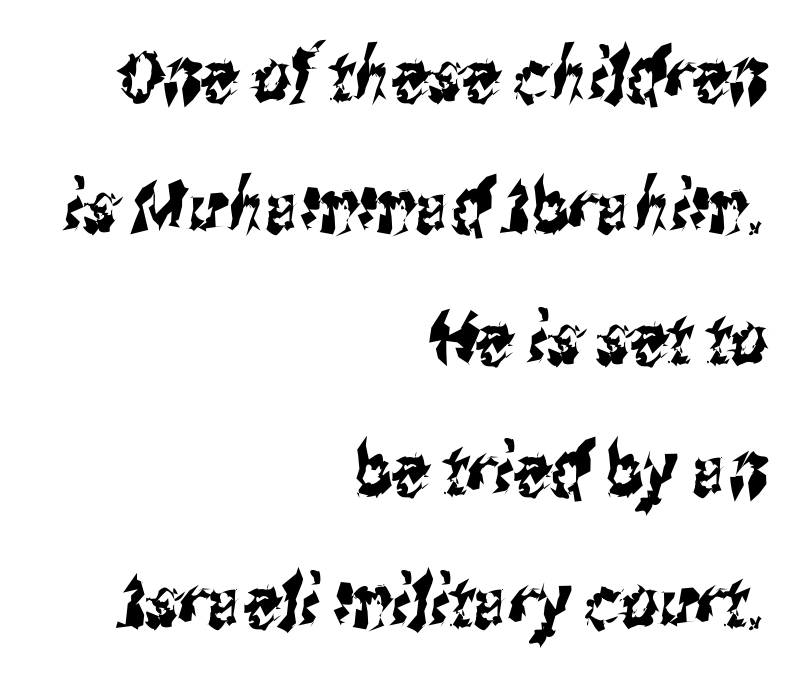
The image shows 73 px condensed sans-serif type; set right-aligned, line spacing 1.8x, normal letter spacing, not underlined; medium stroke contrast and a medium x-height.
